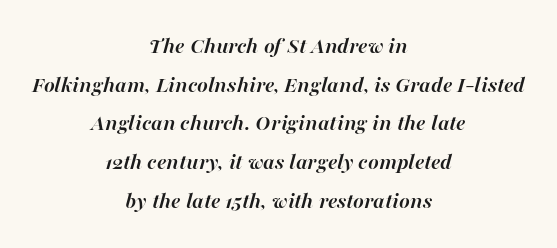
The type is set solid horizontally, with unmodified tracking. The passage shown is emphatically bold. Each new line begins a customary step beneath the previous one. These lines stack symmetrically, like a column narrowing and widening about its center.
